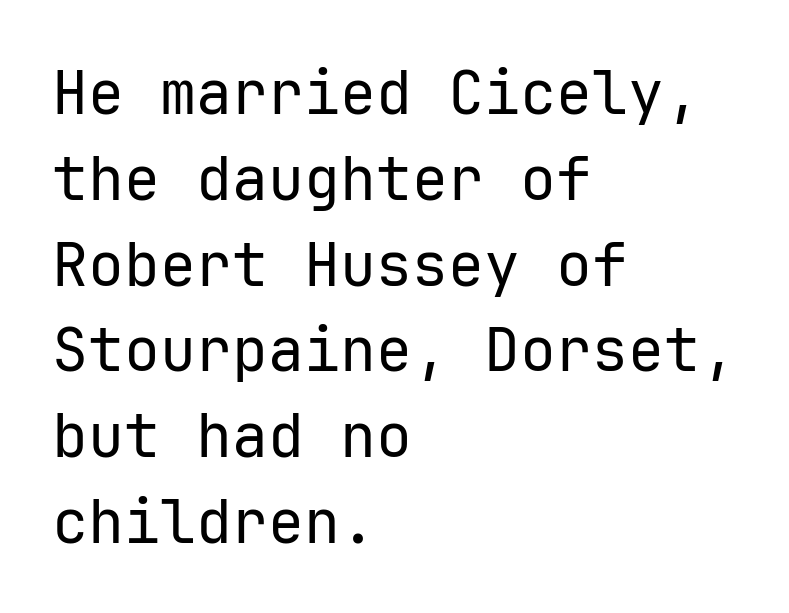
You could count columns in this text — the font is strictly monospaced. Tall strokes in this sample are plumb rather than angled. Decoration check: the copy has no underline. Horizontal alignment here is leftward, the default for most running prose. The typesetting does not lean heavy: it is not bold.
